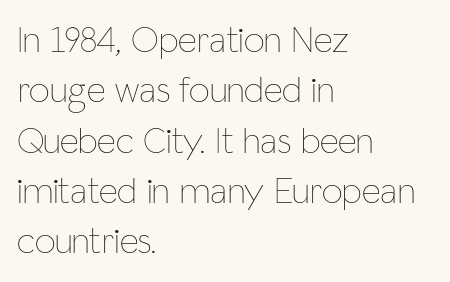
Caption: standard tracking, unaltered. Descender tails drop into unmarked territory. This is roman type, the default non-slanted kind. Compared with a typical body face, this is equally light or lighter still. This sample has the flowing, uneven cadence of proportional lettering. Is the block centered? No — it sits flush against the left margin.
